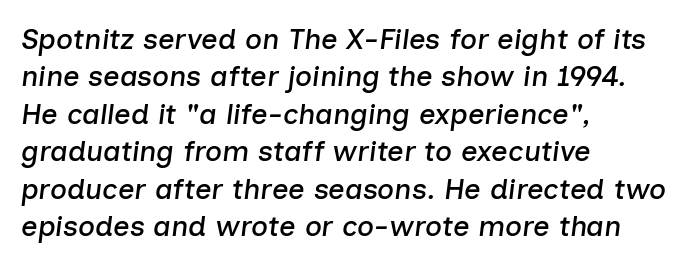
{"italic": "yes", "lean": "right", "slant_degrees": 7, "width": "normal", "stroke_contrast": "low", "x_height": "medium", "monospaced": "no", "underline": "no", "align": "left", "line_spacing": "normal", "line_spacing_ratio": 1.29, "letter_spacing": "normal", "letter_spacing_em": 0.0, "glyph_px": 29}
